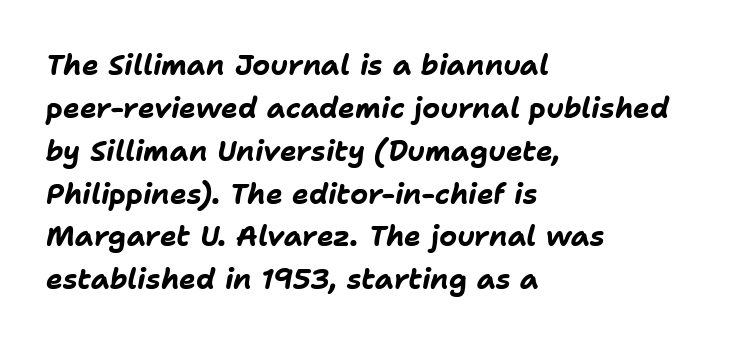
{"italic": "yes", "lean": "right", "slant_degrees": 11, "bold": "yes", "weight": "bold", "width": "normal", "stroke_contrast": "low", "x_height": "medium", "monospaced": "no", "underline": "no", "align": "left", "line_spacing": "normal", "line_spacing_ratio": 1.53, "letter_spacing": "normal", "letter_spacing_em": 0.0, "glyph_px": 28}
